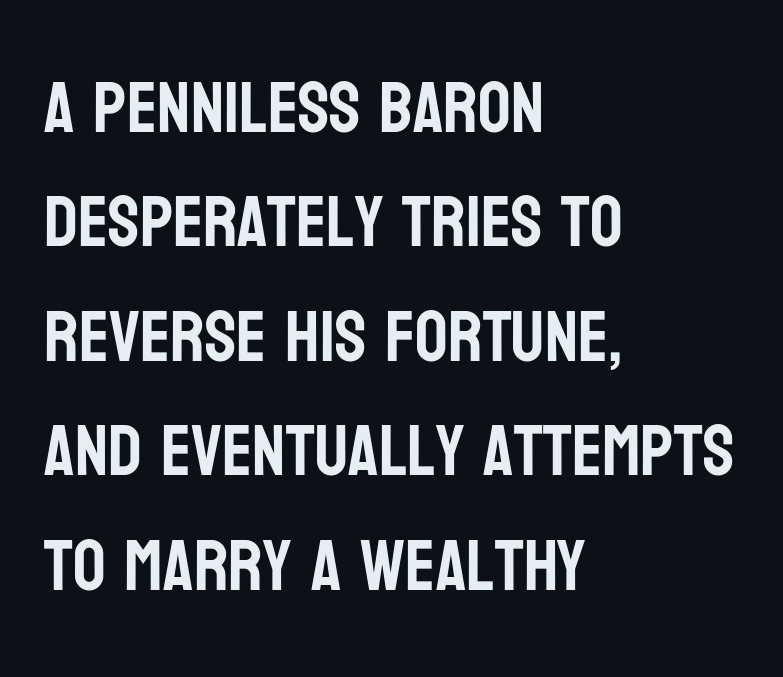
Q: Is the text italic (slanted)? A: No, it is upright.
Q: Is the typeface a serif or a sans-serif typeface? A: Sans-serif.
Q: Is the text underlined? A: No.
Q: How is the paragraph aligned? A: Left-aligned.
Q: Is the spacing between letters normal or unusually wide? A: Normal.
Q: Is the spacing between lines tight, normal or loose? A: Normal.
Q: Width (condensed, normal, or wide)? A: Condensed.
Q: Stroke contrast? A: Low.
Q: x-height? A: Large.
Q: Monospaced? A: No.
